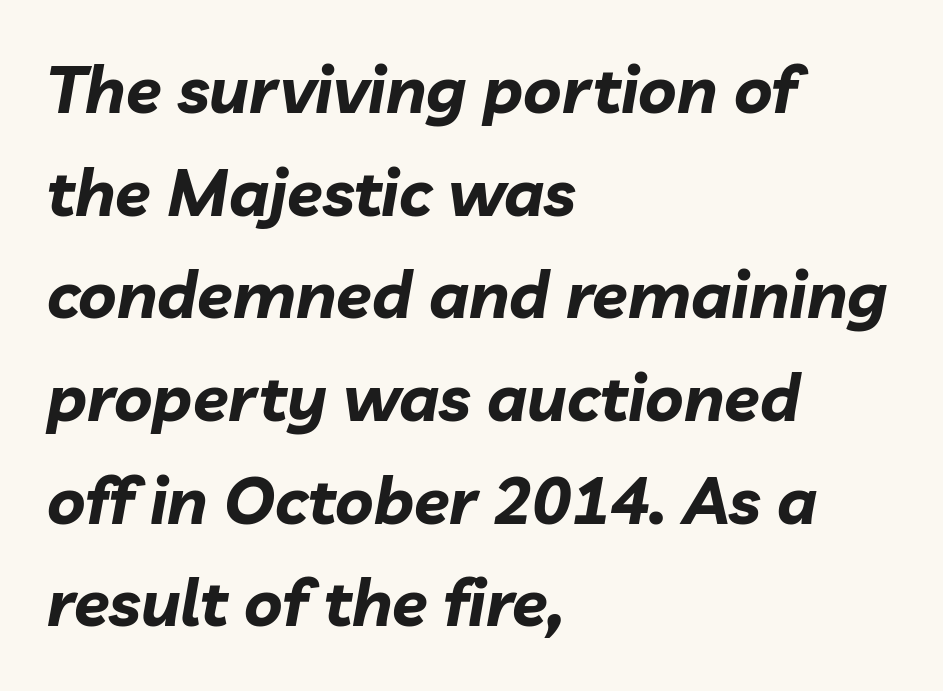
The image shows 65 px bold type, italic (leaning right); set left-aligned, normal line spacing (1.58x), normal letter spacing, not underlined; low stroke contrast and a medium x-height.
